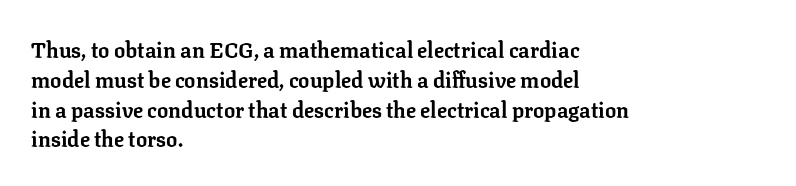
A bare baseline throughout the passage. Heavy-handed strokes throughout: this text is bold. Style check: upright. The setting favours the left margin, as ordinary paragraphs usually do. How are the letters spaced? Ordinarily, with no added tracking.
